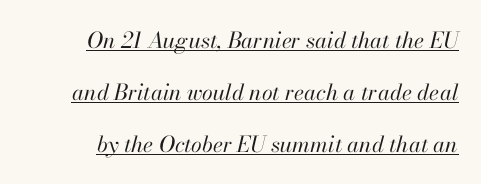
{"italic": "yes", "lean": "right", "slant_degrees": 13, "bold": "no", "underline": "yes", "line_spacing": "loose", "line_spacing_ratio": 2.36, "letter_spacing": "normal", "letter_spacing_em": 0.0, "glyph_px": 22}
